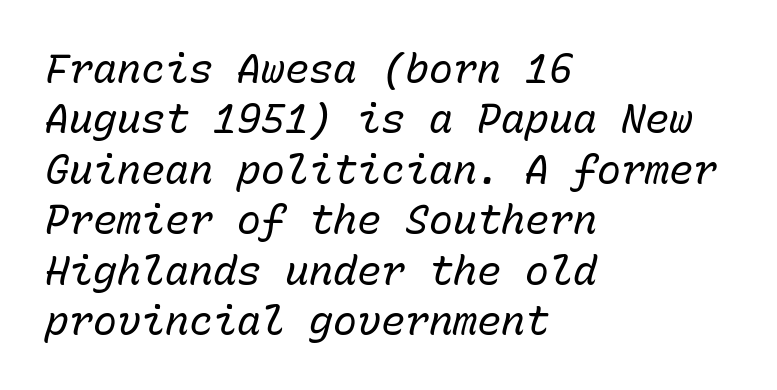
{"italic": "yes", "lean": "right", "slant_degrees": 15, "bold": "no", "weight": "regular", "width": "normal", "stroke_contrast": "low", "x_height": "medium", "monospaced": "yes", "underline": "no", "align": "left", "line_spacing": "normal", "line_spacing_ratio": 1.26, "letter_spacing": "normal", "letter_spacing_em": 0.0, "glyph_px": 40}
